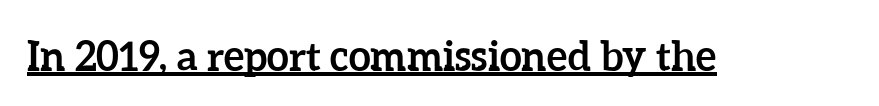
{"italic": "no", "bold": "yes", "weight": "semibold", "width": "normal", "stroke_contrast": "low", "x_height": "medium", "monospaced": "no", "underline": "yes", "letter_spacing": "normal", "letter_spacing_em": 0.0, "glyph_px": 40}
